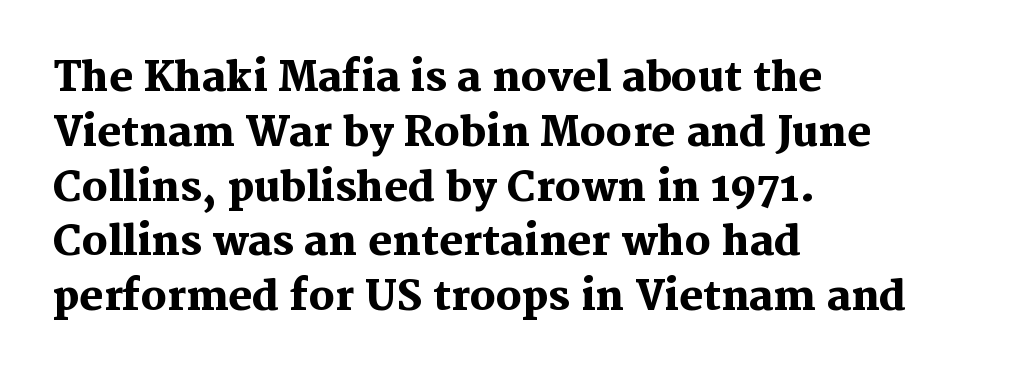
The glyphs are unaccompanied by any horizontal stroke below them. Typographic density is high because the face is bold. Letter spacing: default. Italic? Not at all — the glyphs are vertical. Is the block centered? No — it sits flush against the left margin. Spacing verdict: proportional, widths tailored to each character.
